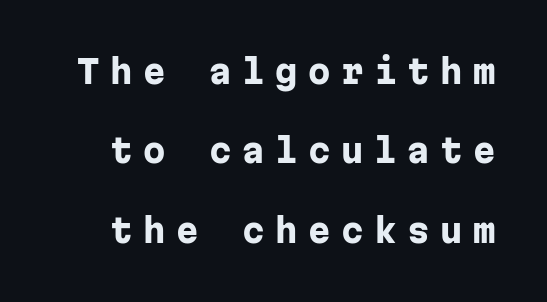
Each row of text sits above clean, open space. What stands out about the letter spacing? Its width — letters are far apart. To sum up the face: it is a sans, with no serifs. Heavy, bold letterforms. This sample uses an upright cut, with every glyph sitting square on the baseline.
